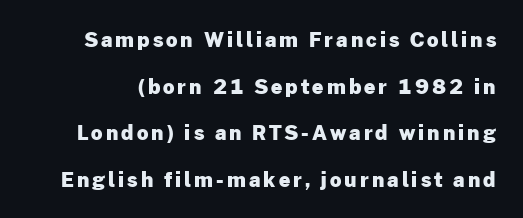
{"italic": "no", "bold": "yes", "underline": "no", "line_spacing": "loose", "line_spacing_ratio": 2.33, "glyph_px": 20}
